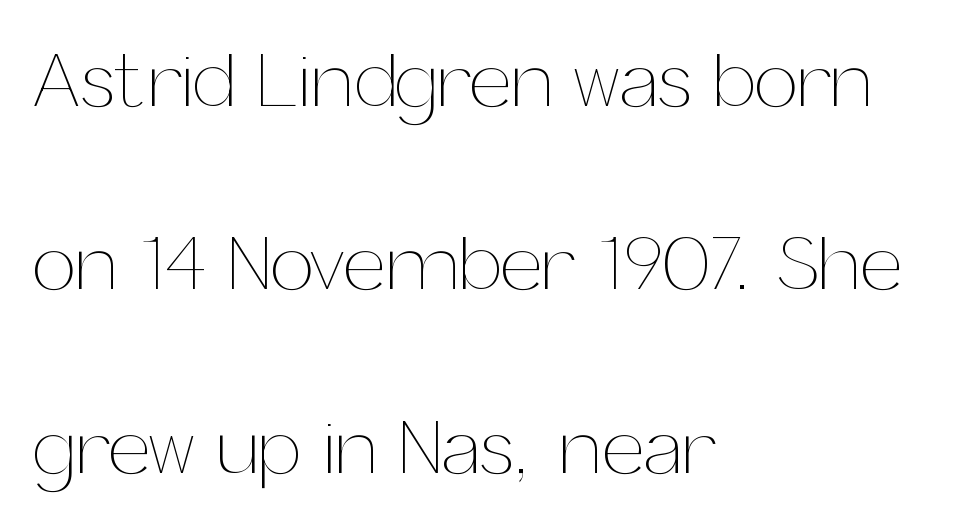
Q: Is the text bold? A: No.
Q: Is the text italic (slanted)? A: No, it is upright.
Q: Is the text underlined? A: No.
Q: How is the paragraph aligned? A: Left-aligned.
Q: Is the spacing between letters normal or unusually wide? A: Normal.
Q: Is the spacing between lines tight, normal or loose? A: Loose.
Q: Width (condensed, normal, or wide)? A: Normal.
Q: Stroke contrast? A: Medium.
Q: x-height? A: Medium.
Q: Monospaced? A: No.
